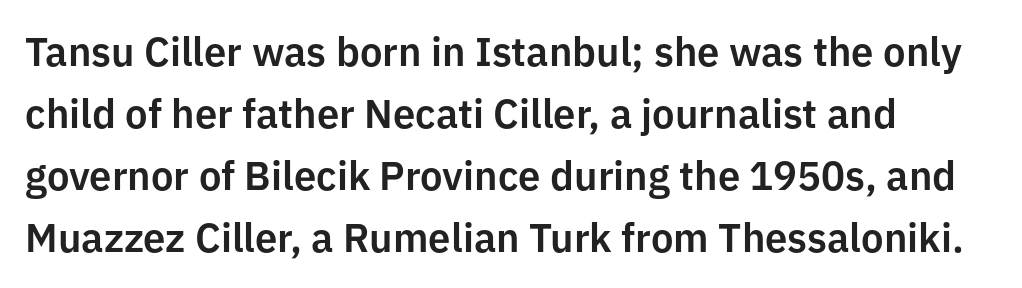
The font family rendered here belongs to the sans-serif group. Do the characters align in a grid? No, the font is proportional. The lines in this sample share a left origin and differ only in where they stop. These lines keep a tight, regular rhythm from letter to letter. Nope, not italic — everything's standing straight.
